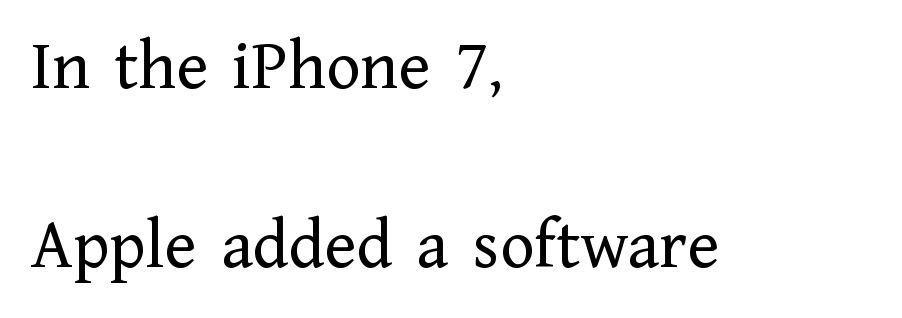
Q: Is the text bold? A: No.
Q: Is the text italic (slanted)? A: No, it is upright.
Q: Is the typeface a serif or a sans-serif typeface? A: Serif.
Q: Is the text underlined? A: No.
Q: How is the paragraph aligned? A: Left-aligned.
Q: Is the spacing between letters normal or unusually wide? A: Normal.
Q: Is the spacing between lines tight, normal or loose? A: Loose.
Q: Width (condensed, normal, or wide)? A: Normal.
Q: Stroke contrast? A: Low.
Q: x-height? A: Medium.
Q: Monospaced? A: No.
